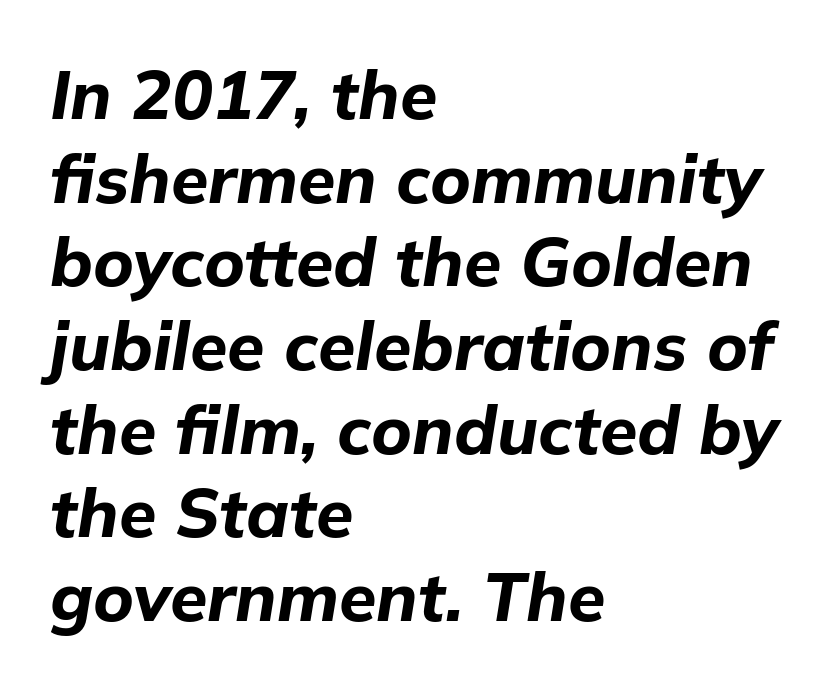
The image shows 68 px bold type, italic (leaning right); set left-aligned, line spacing 1.23x, normal letter spacing, not underlined; low stroke contrast and a medium x-height.
